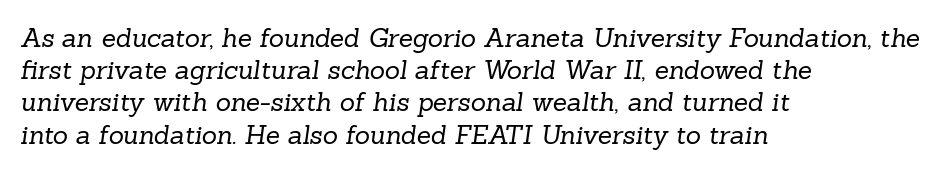
The image shows 26 px text type; set left-aligned, line spacing 1.24x, normal letter spacing, not underlined.
